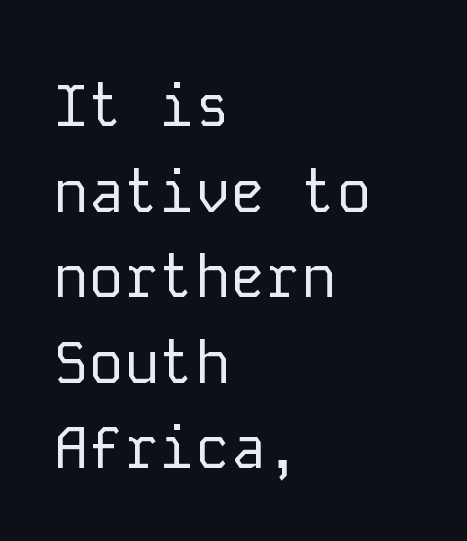
Q: Is the text bold? A: No.
Q: Is the text italic (slanted)? A: No, it is upright.
Q: Is the typeface a serif or a sans-serif typeface? A: Sans-serif.
Q: Is the text underlined? A: No.
Q: How is the paragraph aligned? A: Left-aligned.
Q: Is the spacing between letters normal or unusually wide? A: Normal.
Q: Is the spacing between lines tight, normal or loose? A: Normal.
Q: Width (condensed, normal, or wide)? A: Normal.
Q: Stroke contrast? A: Low.
Q: x-height? A: Medium.
Q: Monospaced? A: Yes.
